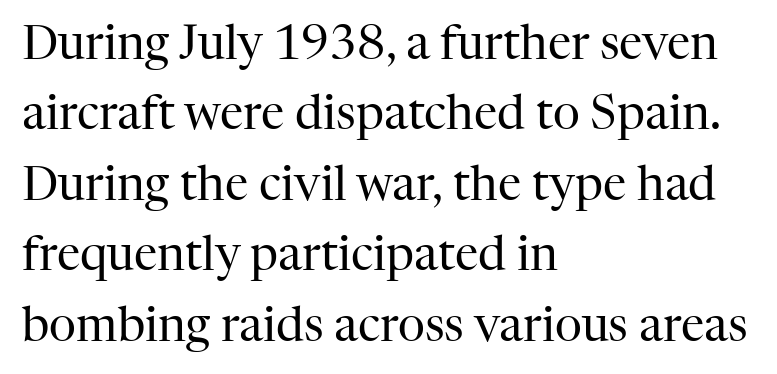
Q: Is the text bold? A: No.
Q: Is the text italic (slanted)? A: No, it is upright.
Q: Is the typeface a serif or a sans-serif typeface? A: Serif.
Q: Is the text underlined? A: No.
Q: How is the paragraph aligned? A: Left-aligned.
Q: Is the spacing between letters normal or unusually wide? A: Normal.
Q: Is the spacing between lines tight, normal or loose? A: Normal.
Q: Width (condensed, normal, or wide)? A: Normal.
Q: Stroke contrast? A: High.
Q: x-height? A: Medium.
Q: Monospaced? A: No.
